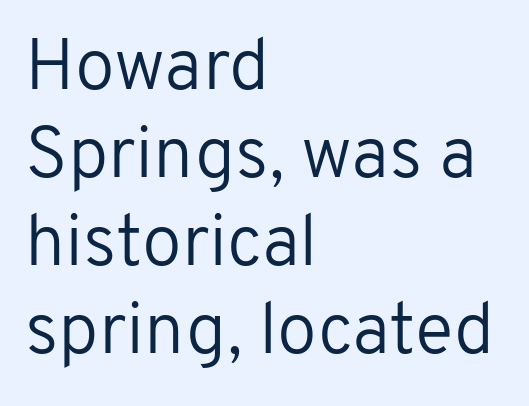
Q: Is the text bold? A: No.
Q: Is the text italic (slanted)? A: No, it is upright.
Q: Is the typeface a serif or a sans-serif typeface? A: Sans-serif.
Q: Is the text underlined? A: No.
Q: How is the paragraph aligned? A: Left-aligned.
Q: Is the spacing between letters normal or unusually wide? A: Normal.
Q: Width (condensed, normal, or wide)? A: Normal.
Q: Stroke contrast? A: Low.
Q: x-height? A: Medium.
Q: Monospaced? A: No.
